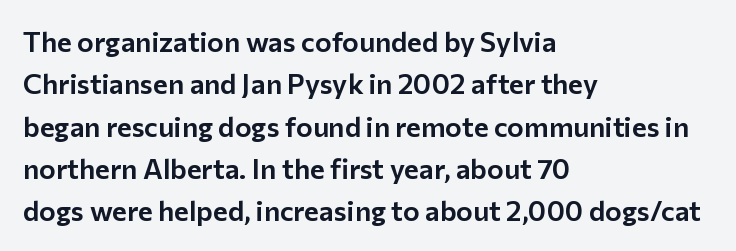
Q: Is the text italic (slanted)? A: No, it is upright.
Q: Is the typeface a serif or a sans-serif typeface? A: Sans-serif.
Q: Is the text underlined? A: No.
Q: How is the paragraph aligned? A: Left-aligned.
Q: Is the spacing between letters normal or unusually wide? A: Normal.
Q: Is the spacing between lines tight, normal or loose? A: Normal.
Q: Width (condensed, normal, or wide)? A: Normal.
Q: Stroke contrast? A: Low.
Q: x-height? A: Medium.
Q: Monospaced? A: No.
